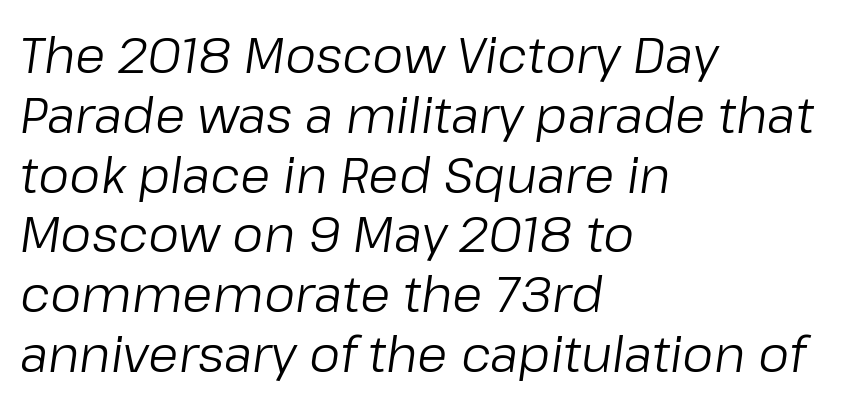
{"italic": "yes", "lean": "right", "slant_degrees": 8, "bold": "no", "weight": "regular", "width": "normal", "stroke_contrast": "low", "x_height": "medium", "monospaced": "no", "underline": "no", "align": "left", "line_spacing_ratio": 1.22, "letter_spacing": "normal", "letter_spacing_em": 0.0, "glyph_px": 49}
